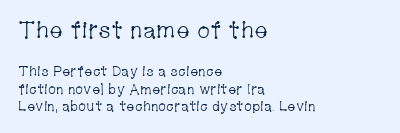
Q: Is the text bold? A: No.
Q: Is the text italic (slanted)? A: No, it is upright.
Q: Is the text underlined? A: No.
Q: How is the paragraph aligned? A: Left-aligned.
Q: Is the spacing between letters normal or unusually wide? A: Normal.
Q: Which block of text is set in a larger size, the first (top) or the second (bottom)? A: The first (top) one.
